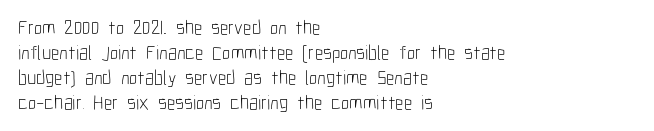
Underline: absent. These glyphs show unthickened strokes, regular width or finer. The leading is moderate, giving the passage an even texture. Upright lettering throughout.
